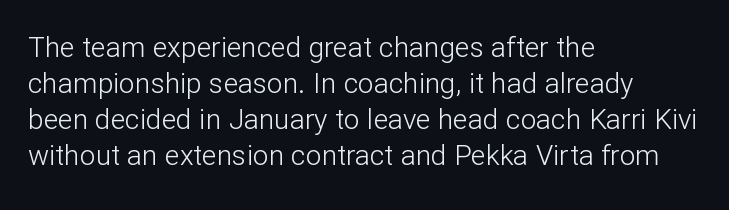
Q: Is the text bold? A: No.
Q: Is the text italic (slanted)? A: No, it is upright.
Q: Is the typeface a serif or a sans-serif typeface? A: Sans-serif.
Q: Is the text underlined? A: No.
Q: How is the paragraph aligned? A: Left-aligned.
Q: Is the spacing between letters normal or unusually wide? A: Normal.
Q: Is the spacing between lines tight, normal or loose? A: Normal.
Q: Width (condensed, normal, or wide)? A: Normal.
Q: Stroke contrast? A: Low.
Q: x-height? A: Medium.
Q: Monospaced? A: No.
